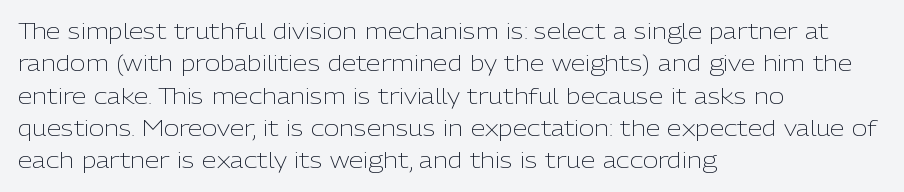
Words float on clear page, feet unadorned. Letters have the restrained weight of plain body copy at most. Horizontal alignment here is leftward, the default for most running prose. Whoever set this chose a conventional vertical rhythm. This sample uses an upright cut, with every glyph sitting square on the baseline.
